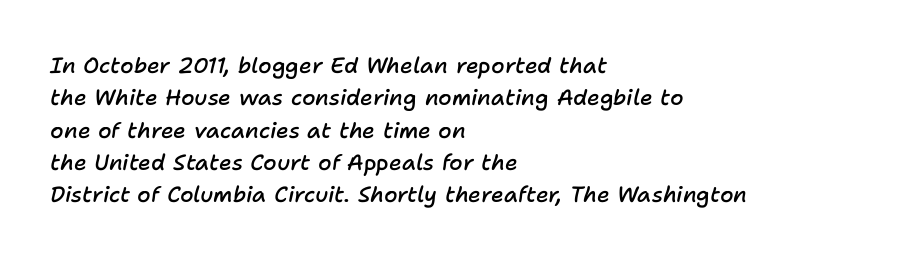
Looking at the ascenders, they clearly lean. The space directly below the letters is spotless. These lines are set flush left with a ragged right edge. The passage shown has conventional tracking throughout. In terms of weight, the rendering is demibold, just under bold. Regular leading.
